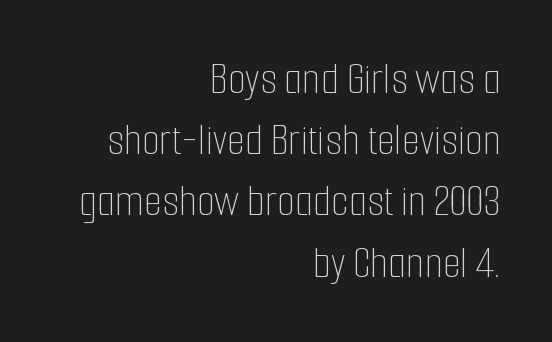
{"italic": "no", "bold": "no", "weight": "thin", "width": "condensed", "stroke_contrast": "low", "x_height": "medium", "monospaced": "no", "underline": "no", "align": "right", "line_spacing": "normal", "line_spacing_ratio": 1.33, "letter_spacing": "normal", "letter_spacing_em": 0.0, "glyph_px": 46}
